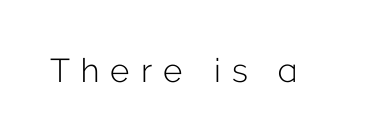
{"serif": "no", "italic": "no", "bold": "no", "weight": "light", "width": "normal", "stroke_contrast": "low", "x_height": "medium", "monospaced": "no", "underline": "no", "letter_spacing": "wide", "letter_spacing_em": 0.34, "glyph_px": 33}
